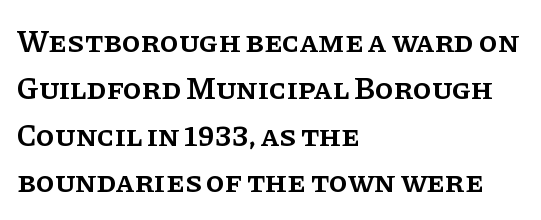
{"serif": "yes", "italic": "no", "bold": "semi", "weight": "semibold", "width": "normal", "stroke_contrast": "low", "x_height": "large", "monospaced": "no", "underline": "no", "align": "left", "line_spacing": "normal", "line_spacing_ratio": 1.51, "letter_spacing": "normal", "letter_spacing_em": 0.0, "glyph_px": 31}
